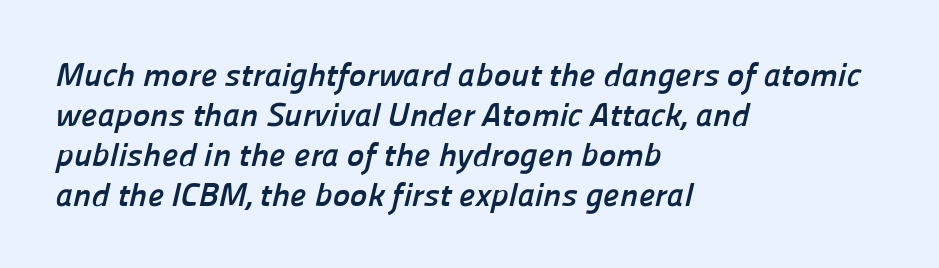
The image shows 33 px semibold sans-serif type; set left-aligned, line spacing 1.21x, normal letter spacing, not underlined; low stroke contrast and a medium x-height.
